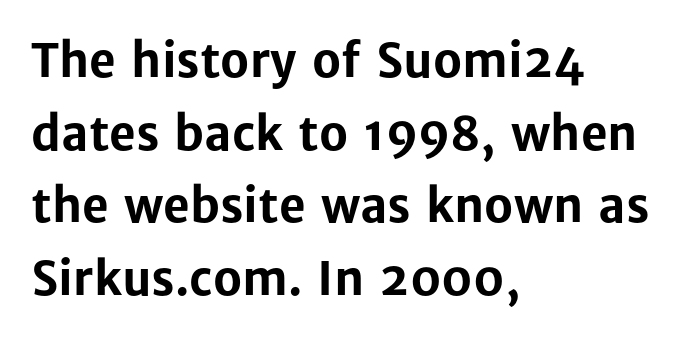
{"serif": "no", "italic": "no", "bold": "yes", "weight": "bold", "width": "normal", "stroke_contrast": "low", "x_height": "medium", "monospaced": "no", "underline": "no", "align": "left", "line_spacing": "normal", "line_spacing_ratio": 1.58, "letter_spacing": "normal", "letter_spacing_em": 0.0, "glyph_px": 46}
